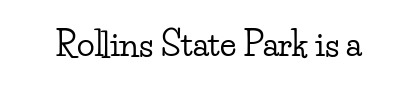
Q: Is the text italic (slanted)? A: No, it is upright.
Q: Is the typeface a serif or a sans-serif typeface? A: Serif.
Q: Is the text underlined? A: No.
Q: Is the spacing between letters normal or unusually wide? A: Normal.
Q: Width (condensed, normal, or wide)? A: Wide.
Q: Stroke contrast? A: Low.
Q: x-height? A: Small.
Q: Monospaced? A: No.
